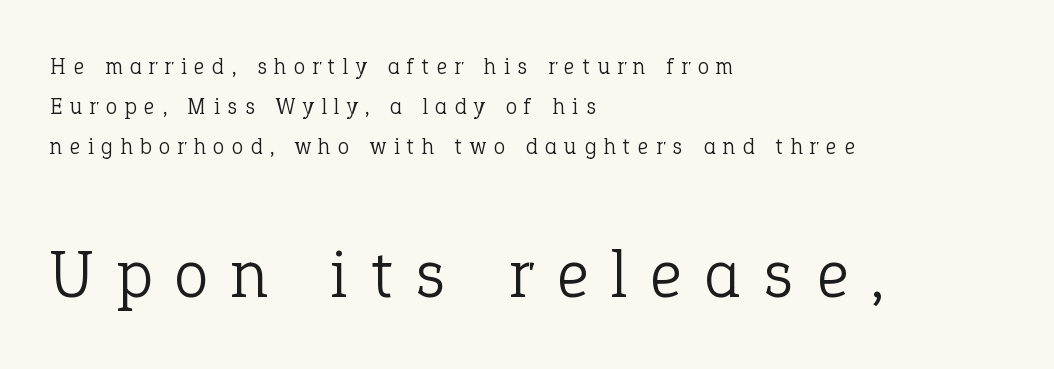
To sum up the face: it has serifs. There is plenty of visible air inserted between adjacent glyphs. The letters stand straight up with perfectly vertical stems. Caption: upper text group reduced, lower text group enlarged.
